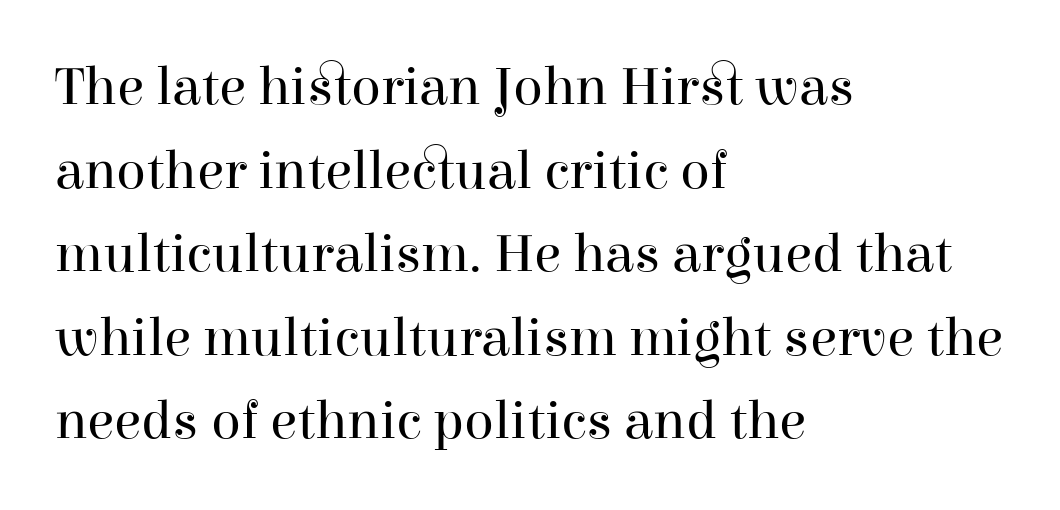
The image shows 55 px regular-weight serif type, upright; set left-aligned, normal line spacing (1.52x), normal letter spacing, not underlined; high stroke contrast and a medium x-height.
